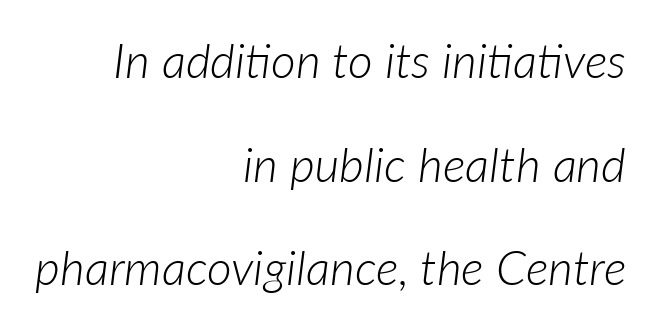
Q: Is the text bold? A: No.
Q: Is the text italic (slanted)? A: Yes, it leans right by about 7 degrees.
Q: Is the text underlined? A: No.
Q: How is the paragraph aligned? A: Right-aligned.
Q: Is the spacing between letters normal or unusually wide? A: Normal.
Q: Is the spacing between lines tight, normal or loose? A: Loose.
Q: Width (condensed, normal, or wide)? A: Normal.
Q: Stroke contrast? A: Low.
Q: x-height? A: Medium.
Q: Monospaced? A: No.
